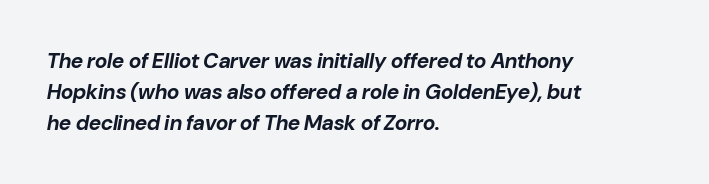
Q: Is the text bold? A: Yes.
Q: Is the text italic (slanted)? A: Yes, it leans right by about 10 degrees.
Q: Is the text underlined? A: No.
Q: How is the paragraph aligned? A: Left-aligned.
Q: Is the spacing between letters normal or unusually wide? A: Normal.
Q: Is the spacing between lines tight, normal or loose? A: Normal.
